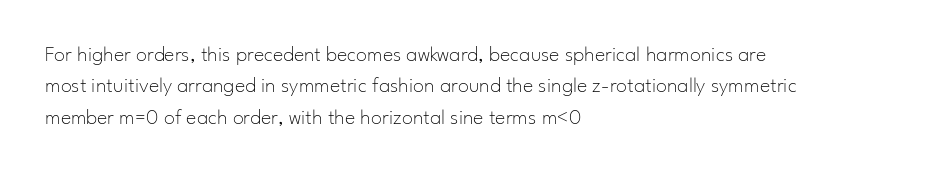
{"italic": "no", "bold": "no", "underline": "no", "align": "left", "line_spacing": "normal", "line_spacing_ratio": 1.43, "letter_spacing": "normal", "letter_spacing_em": 0.0, "glyph_px": 22}
